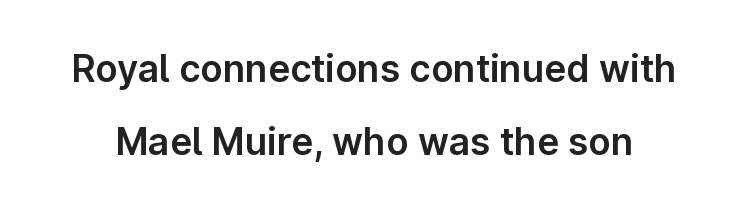
The image shows 37 px sans-serif type, upright; set loose line spacing (1.98x), normal letter spacing, not underlined; low stroke contrast and a medium x-height.
